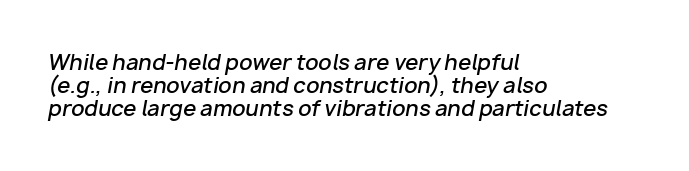
{"italic": "yes", "lean": "right", "slant_degrees": 10, "bold": "semi", "underline": "no", "align": "left", "line_spacing": "tight", "line_spacing_ratio": 1.1, "letter_spacing": "normal", "letter_spacing_em": 0.0, "glyph_px": 21}
